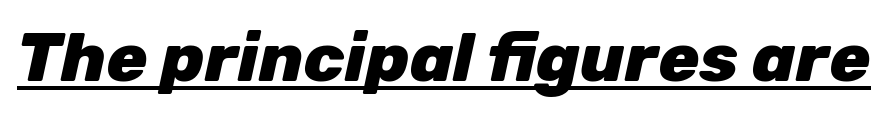
{"italic": "yes", "lean": "right", "slant_degrees": 12, "bold": "yes", "weight": "heavy", "width": "normal", "stroke_contrast": "low", "x_height": "medium", "monospaced": "no", "underline": "yes", "letter_spacing": "normal", "letter_spacing_em": 0.0, "glyph_px": 68}
